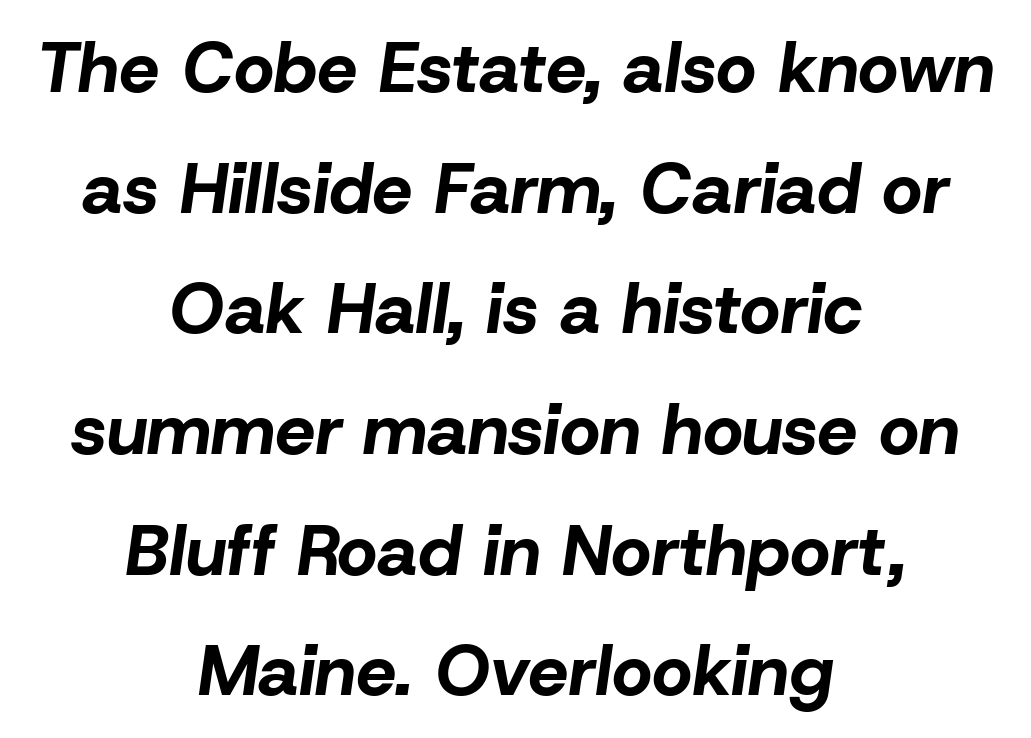
{"italic": "yes", "lean": "right", "slant_degrees": 8, "bold": "yes", "weight": "bold", "width": "normal", "stroke_contrast": "low", "x_height": "medium", "monospaced": "no", "underline": "no", "align": "center", "line_spacing": "normal", "line_spacing_ratio": 1.7, "letter_spacing": "normal", "letter_spacing_em": 0.0, "glyph_px": 71}
